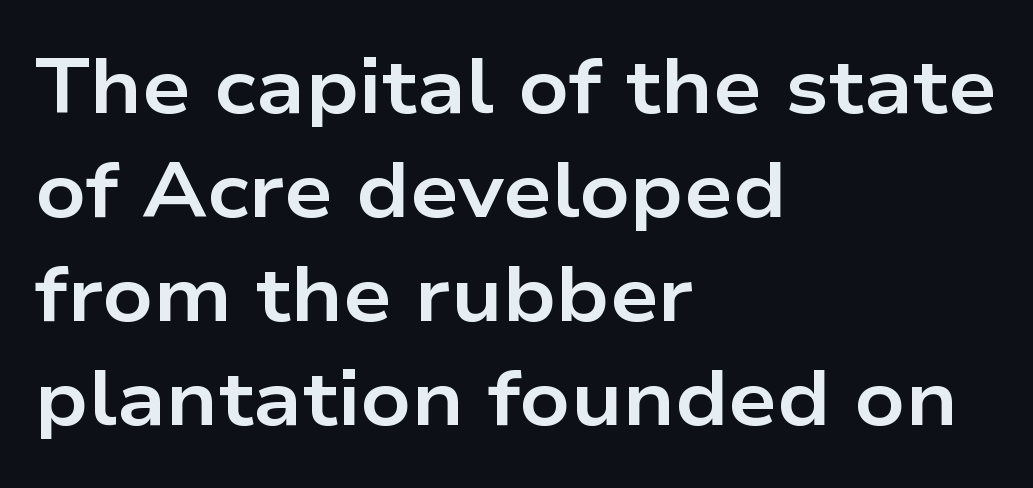
Q: Is the text bold? A: Yes.
Q: Is the text italic (slanted)? A: No, it is upright.
Q: Is the typeface a serif or a sans-serif typeface? A: Sans-serif.
Q: Is the text underlined? A: No.
Q: How is the paragraph aligned? A: Left-aligned.
Q: Is the spacing between letters normal or unusually wide? A: Normal.
Q: Is the spacing between lines tight, normal or loose? A: Normal.
Q: Width (condensed, normal, or wide)? A: Wide.
Q: Stroke contrast? A: Low.
Q: x-height? A: Medium.
Q: Monospaced? A: No.
